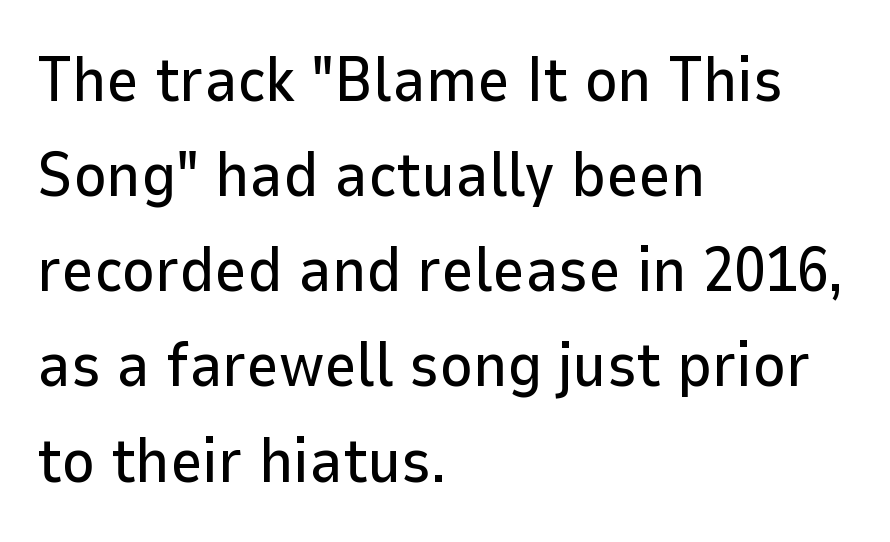
No word sits above an underline. Alignment: flush left. Check where the strokes stop: nothing finishes them off — pure sans. This is the regular roman posture of the typeface.
